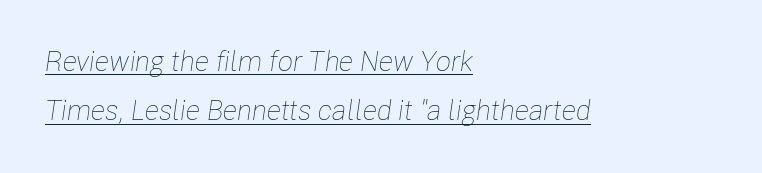
The image shows 28 px thin, condensed type, italic (leaning right); set left-aligned, line spacing 1.76x, normal letter spacing, underlined; low stroke contrast and a medium x-height.
